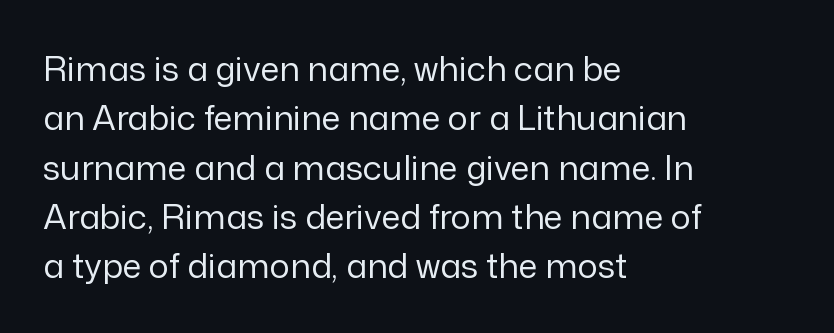
The image shows 34 px regular-weight sans-serif type, upright; set left-aligned, normal line spacing (1.45x), normal letter spacing, not underlined; low stroke contrast and a medium x-height.
